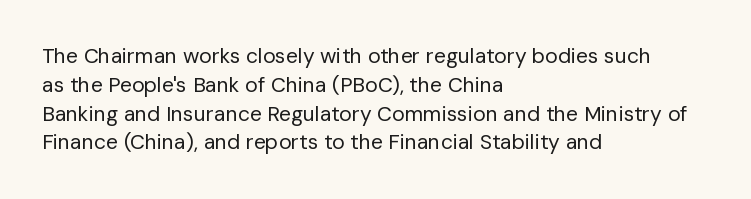
Q: Is the text bold? A: No.
Q: Is the text italic (slanted)? A: No, it is upright.
Q: Is the text underlined? A: No.
Q: How is the paragraph aligned? A: Left-aligned.
Q: Is the spacing between letters normal or unusually wide? A: Normal.
Q: Is the spacing between lines tight, normal or loose? A: Normal.
